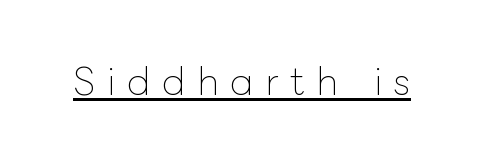
{"italic": "no", "bold": "no", "weight": "thin", "width": "normal", "stroke_contrast": "low", "x_height": "medium", "monospaced": "no", "underline": "yes", "letter_spacing": "wide", "letter_spacing_em": 0.33, "glyph_px": 36}
